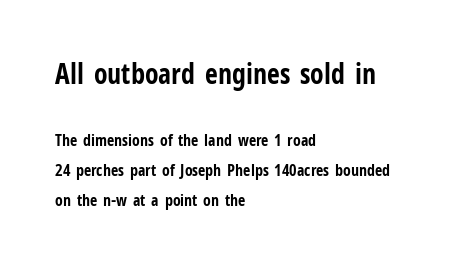
Q: Is the text bold? A: Yes.
Q: Is the text italic (slanted)? A: No, it is upright.
Q: Is the typeface a serif or a sans-serif typeface? A: Sans-serif.
Q: Is the text underlined? A: No.
Q: How is the paragraph aligned? A: Left-aligned.
Q: Is the spacing between letters normal or unusually wide? A: Normal.
Q: Which block of text is set in a larger size, the first (top) or the second (bottom)? A: The first (top) one.
Q: Width (condensed, normal, or wide)? A: Condensed.
Q: Stroke contrast? A: Low.
Q: x-height? A: Medium.
Q: Monospaced? A: No.
